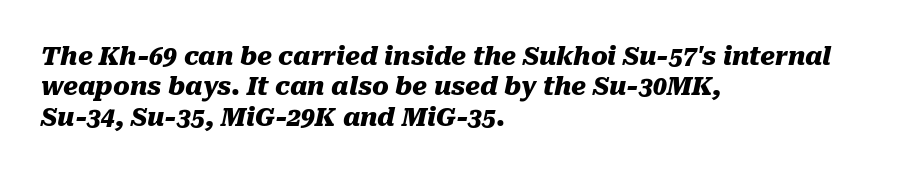
Short and long lines alike share a common starting point at left. A bare baseline throughout the passage. Is the type bold? Yes — the strokes are clearly thick and heavy. Italic: yes, the glyphs are oblique. You could call the tracking neutral — neither tight nor loose.
